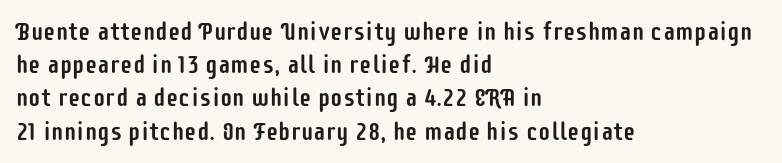
Students, observe: this is what conventionally led text looks like. Look at the tracking — it's just the regular setting, nothing added. The paragraph has a hard left edge and a soft right edge. Check under the words: just untouched page. The lettering holds an erect, upright posture throughout.
